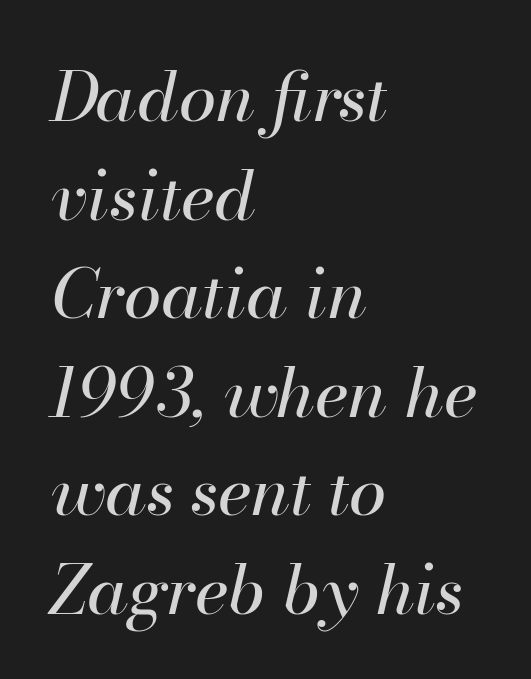
The image shows 68 px regular-weight type, italic (leaning right); set left-aligned, normal line spacing (1.45x), normal letter spacing, not underlined; high stroke contrast and a small x-height.
